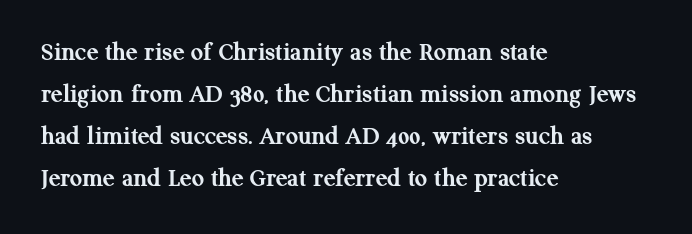
The face used here has the dense, thick strokes of a bold. Students, observe: this is what conventionally led text looks like. Notice how the stems are strictly vertical — no italics here. The setting favours the left margin, as ordinary paragraphs usually do.
